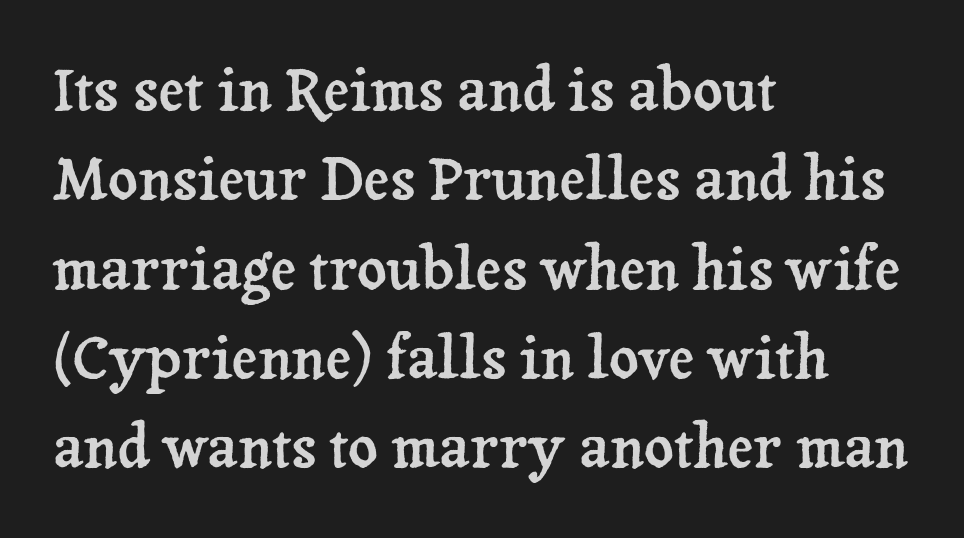
The image shows 58 px serif type, upright; set left-aligned, normal line spacing (1.54x), normal letter spacing, not underlined; low stroke contrast and a medium x-height.
